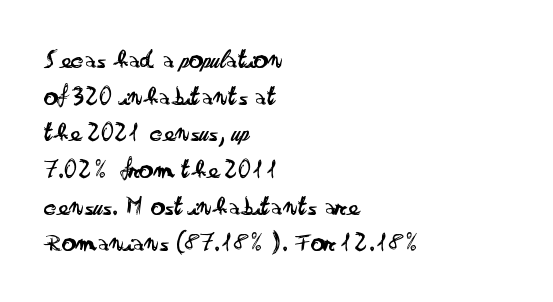
{"serif": "no", "italic": "no", "bold": "no", "weight": "regular", "width": "wide", "stroke_contrast": "low", "x_height": "small", "monospaced": "no", "underline": "no", "align": "left", "line_spacing": "normal", "line_spacing_ratio": 1.31, "letter_spacing": "normal", "letter_spacing_em": 0.0, "glyph_px": 28}
